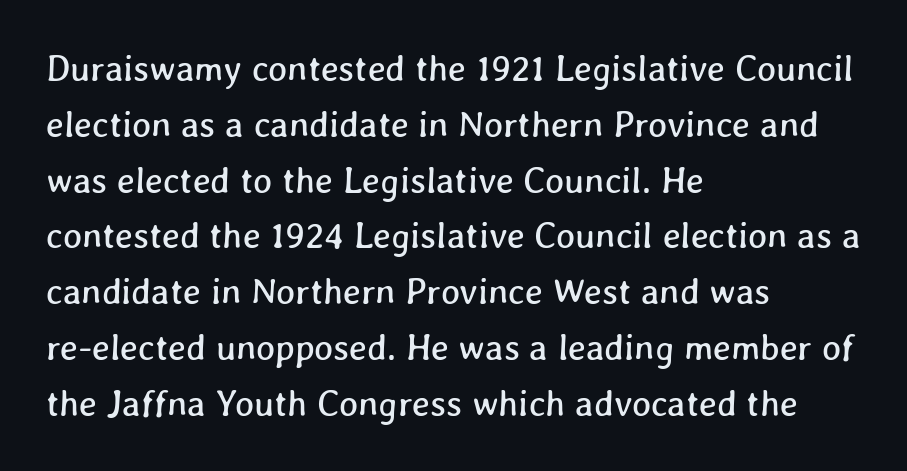
{"width": "normal", "stroke_contrast": "low", "x_height": "medium", "monospaced": "no", "underline": "no", "align": "left", "line_spacing": "normal", "line_spacing_ratio": 1.55, "letter_spacing": "normal", "letter_spacing_em": 0.0, "glyph_px": 36}
